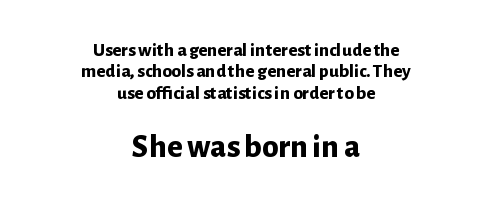
You could barely slide anything between these rows. This rendering features lettering with no underline. Ordinary non-slanted type is in use. Nope, no serifs anywhere on these letters.
